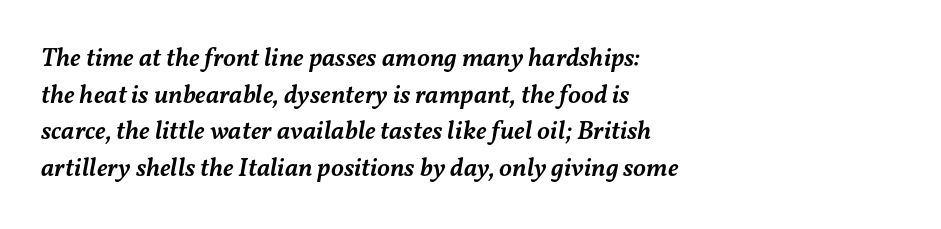
{"italic": "yes", "lean": "right", "slant_degrees": 11, "bold": "semi", "underline": "no", "align": "left", "line_spacing": "normal", "line_spacing_ratio": 1.41, "letter_spacing": "normal", "letter_spacing_em": 0.0, "glyph_px": 26}
